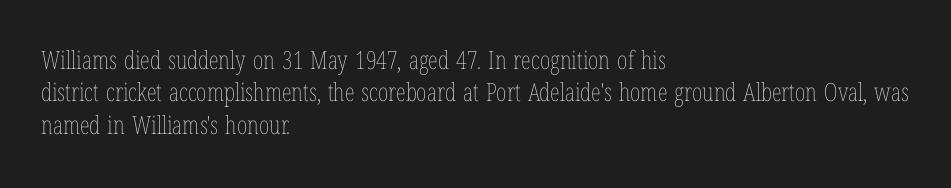
Q: Is the text bold? A: No.
Q: Is the text italic (slanted)? A: No, it is upright.
Q: Is the text underlined? A: No.
Q: How is the paragraph aligned? A: Left-aligned.
Q: Is the spacing between letters normal or unusually wide? A: Normal.
Q: Is the spacing between lines tight, normal or loose? A: Normal.
